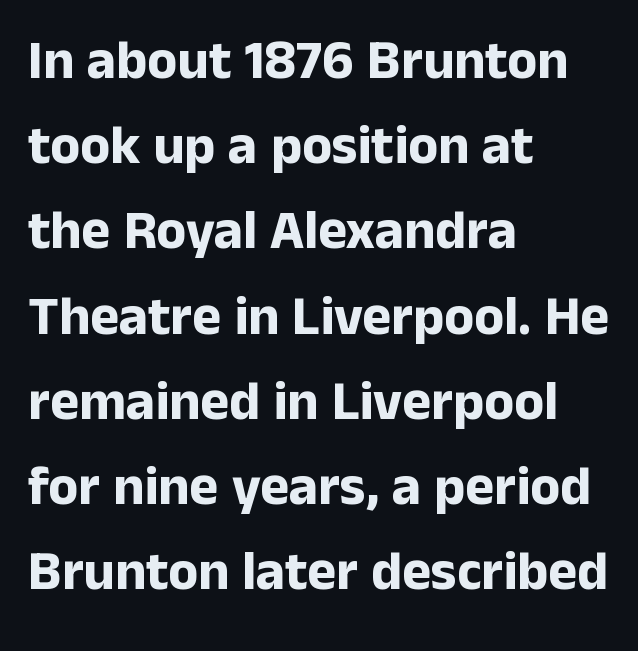
Character widths vary here, with narrow letters taking less room than wide ones. Designer's note — italics off, roman on. The foot of each line stays bare and open. Are there feet on the stems? There aren't — it's a sans. Each word holds together tightly as a unit, with standard inter-letter gaps.
